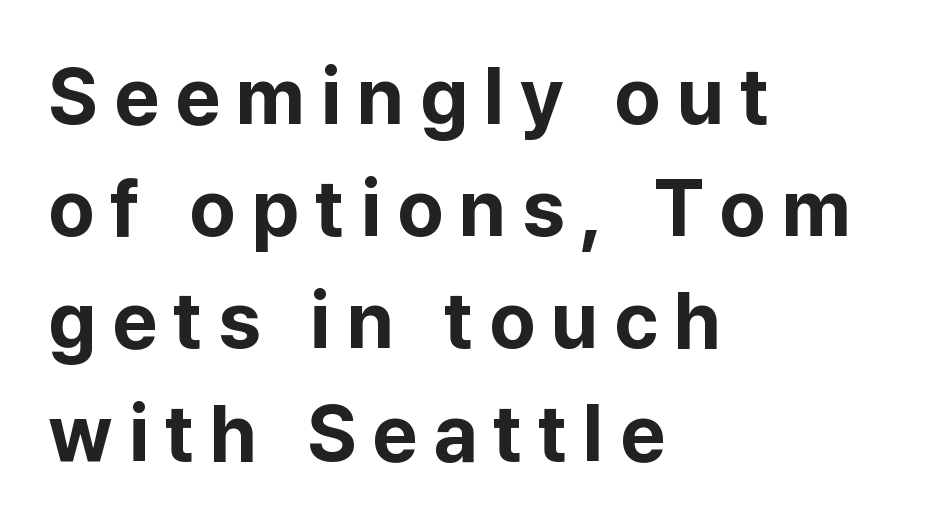
The image shows 79 px bold sans-serif type, upright; set left-aligned, normal line spacing (1.42x), unusually wide letter spacing (+0.2 em), not underlined; low stroke contrast and a medium x-height.
